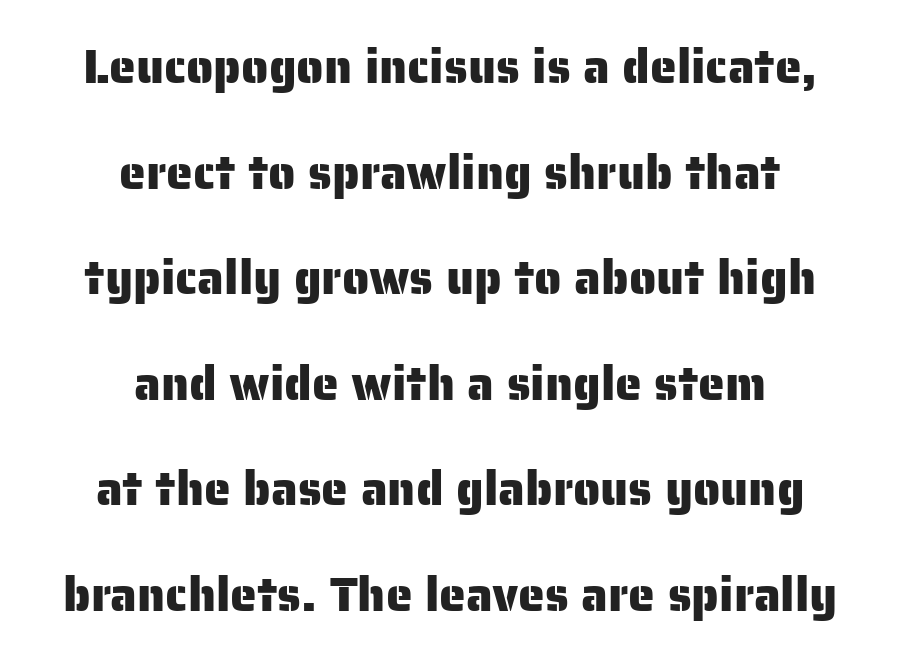
Q: Is the text italic (slanted)? A: No, it is upright.
Q: Is the typeface a serif or a sans-serif typeface? A: Sans-serif.
Q: Is the text underlined? A: No.
Q: How is the paragraph aligned? A: Centered.
Q: Is the spacing between letters normal or unusually wide? A: Normal.
Q: Is the spacing between lines tight, normal or loose? A: Loose.
Q: Width (condensed, normal, or wide)? A: Normal.
Q: Stroke contrast? A: Low.
Q: x-height? A: Medium.
Q: Monospaced? A: No.
